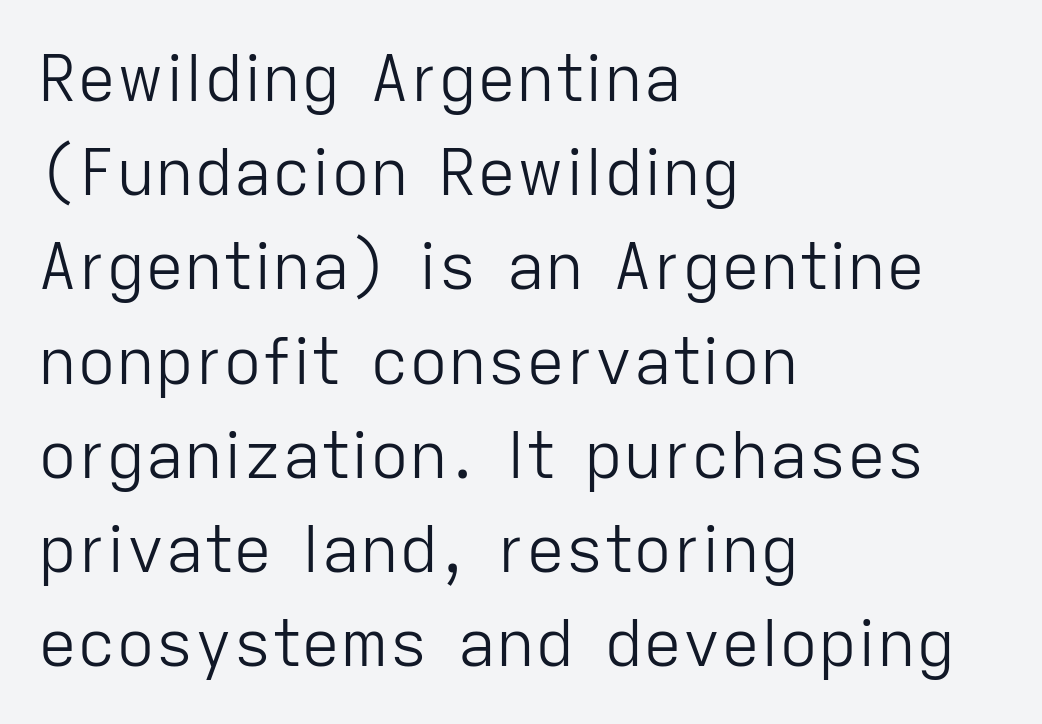
The type family on display is of the sans-serif kind. Descenders hang freely into open space. You could not count columns in this text — the font is proportionally spaced. All the whitespace from short lines collects on the right.
